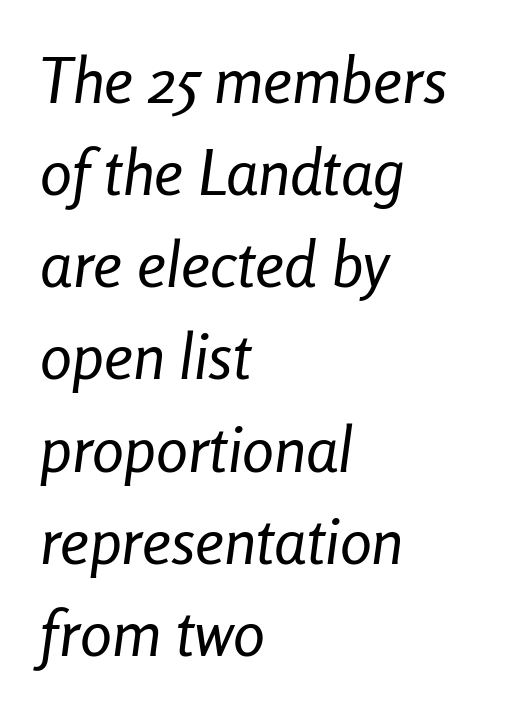
Horizontal bands of white between lines are of average thickness. Slanted lettering throughout. The compositor pushed each line to the left boundary. The face used here is proportionally spaced, like ordinary book or web type. Nobody drew a line under any word here.
